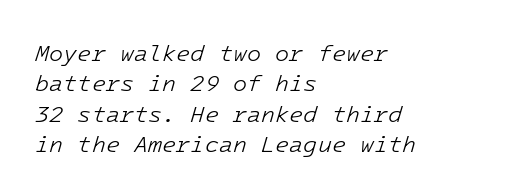
The image shows 23 px text type, italic (leaning right); set left-aligned, normal line spacing (1.32x), normal letter spacing, not underlined.
